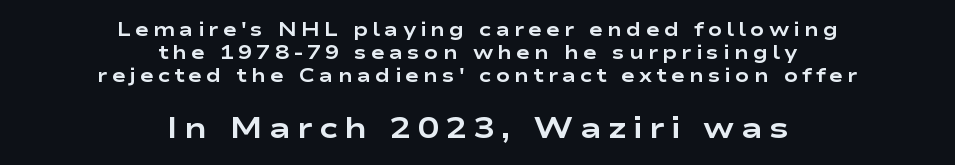
{"serif": "no", "italic": "no", "bold": "yes", "weight": "bold", "width": "wide", "stroke_contrast": "low", "x_height": "medium", "monospaced": "no", "underline": "no", "align": "center", "line_spacing_ratio": 1.2, "letter_spacing": "wide", "letter_spacing_em": 0.21, "larger_block": "second", "size_ratio": 1.53, "glyph_px": 29}
